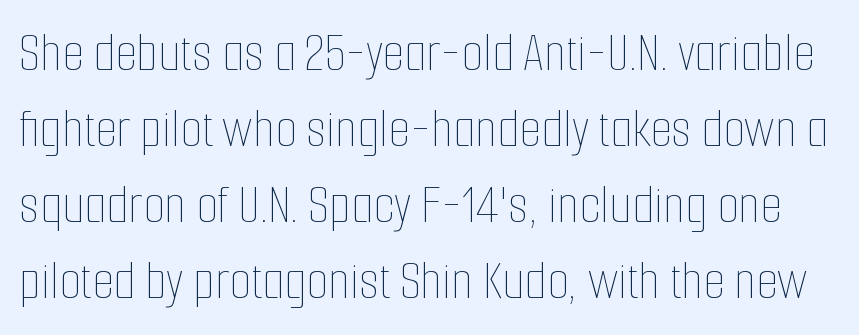
Q: Is the text bold? A: No.
Q: Is the text italic (slanted)? A: No, it is upright.
Q: Is the text underlined? A: No.
Q: Is the spacing between letters normal or unusually wide? A: Normal.
Q: Is the spacing between lines tight, normal or loose? A: Normal.
Q: Width (condensed, normal, or wide)? A: Condensed.
Q: Stroke contrast? A: Low.
Q: x-height? A: Medium.
Q: Monospaced? A: No.
